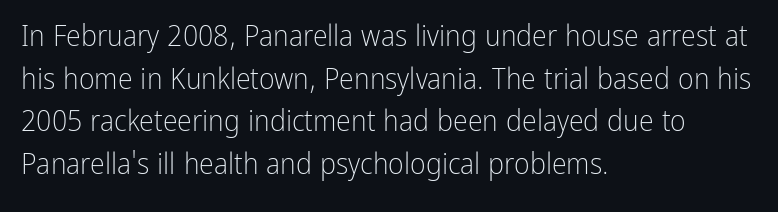
The image shows 30 px light, condensed sans-serif type, upright; set left-aligned, normal line spacing (1.42x), normal letter spacing, not underlined; low stroke contrast and a medium x-height.
